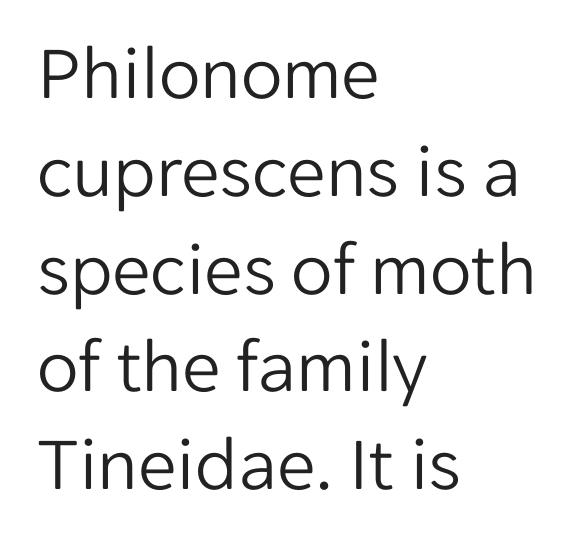
{"serif": "no", "italic": "no", "bold": "no", "weight": "light", "width": "normal", "stroke_contrast": "low", "x_height": "medium", "monospaced": "no", "underline": "no", "align": "left", "line_spacing": "normal", "line_spacing_ratio": 1.27, "letter_spacing": "normal", "letter_spacing_em": 0.0, "glyph_px": 77}
